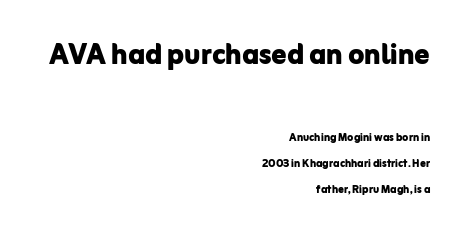
{"serif": "no", "italic": "no", "bold": "yes", "weight": "bold", "width": "normal", "stroke_contrast": "low", "x_height": "medium", "monospaced": "no", "underline": "no", "align": "right", "line_spacing_ratio": 1.86, "letter_spacing": "normal", "letter_spacing_em": 0.0, "larger_block": "first", "size_ratio": 2.64, "glyph_px": 37}
